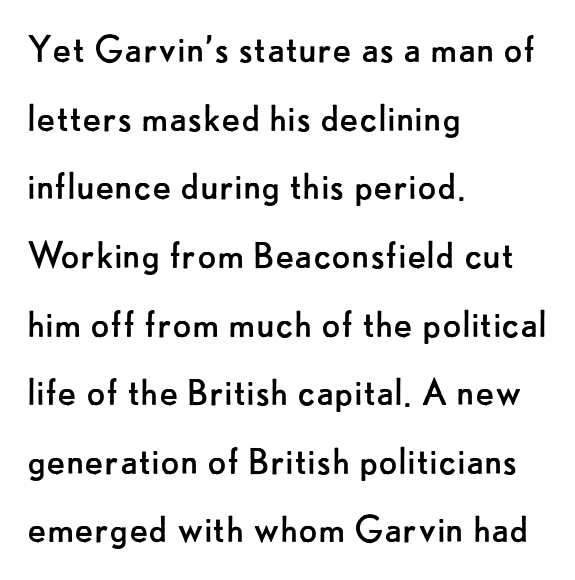
Reading down the block, your eye returns to a fixed left position each line. To sum up the face: it is a sans, with no serifs. The letters sit at their default tracking, neither squeezed nor spread. The face looks like a standard text weight, possibly lighter. Lines of text with bare space underneath. The leading is moderate, giving the passage an even texture.
